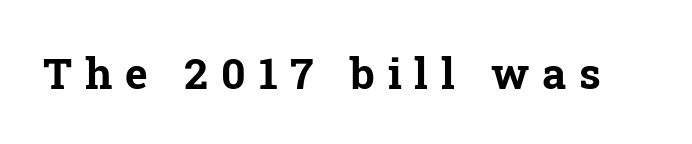
{"serif": "yes", "italic": "no", "bold": "yes", "weight": "bold", "width": "normal", "stroke_contrast": "low", "x_height": "medium", "monospaced": "no", "underline": "no", "letter_spacing": "wide", "letter_spacing_em": 0.3, "glyph_px": 43}
